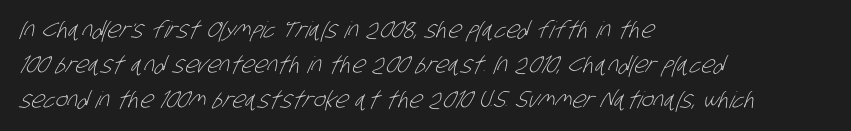
The string is rendered with underlining switched off. Each line starts at the same left margin while the right side varies. Quick note: interline space is typical. Stems and bowls with no extra thickness — not bold.
